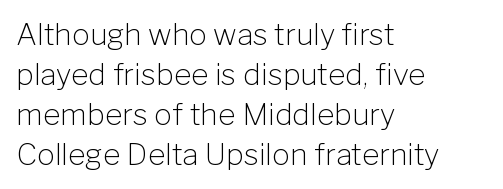
The image shows 30 px light sans-serif type, upright; set left-aligned, normal line spacing (1.33x), normal letter spacing, not underlined; low stroke contrast and a medium x-height.
